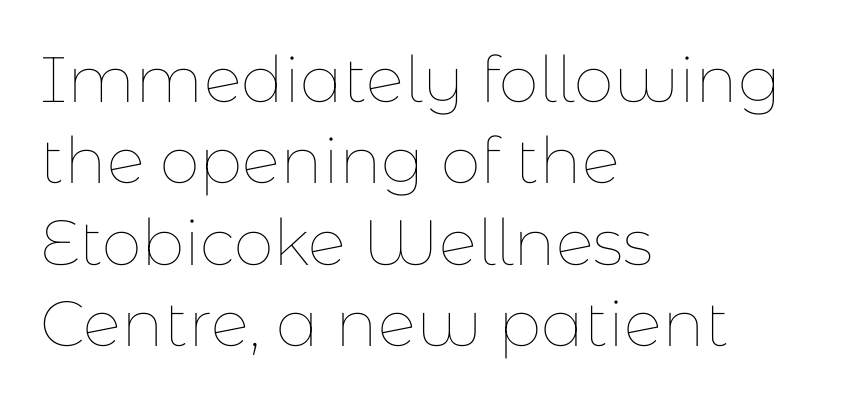
Q: Is the text bold? A: No.
Q: Is the text italic (slanted)? A: No, it is upright.
Q: Is the text underlined? A: No.
Q: How is the paragraph aligned? A: Left-aligned.
Q: Is the spacing between letters normal or unusually wide? A: Normal.
Q: Is the spacing between lines tight, normal or loose? A: Normal.
Q: Width (condensed, normal, or wide)? A: Normal.
Q: Stroke contrast? A: Low.
Q: x-height? A: Medium.
Q: Monospaced? A: No.
